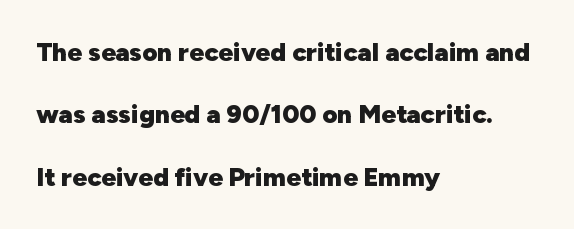
Q: Is the text bold? A: Yes.
Q: Is the text italic (slanted)? A: No, it is upright.
Q: Is the text underlined? A: No.
Q: How is the paragraph aligned? A: Left-aligned.
Q: Is the spacing between letters normal or unusually wide? A: Normal.
Q: Is the spacing between lines tight, normal or loose? A: Loose.
